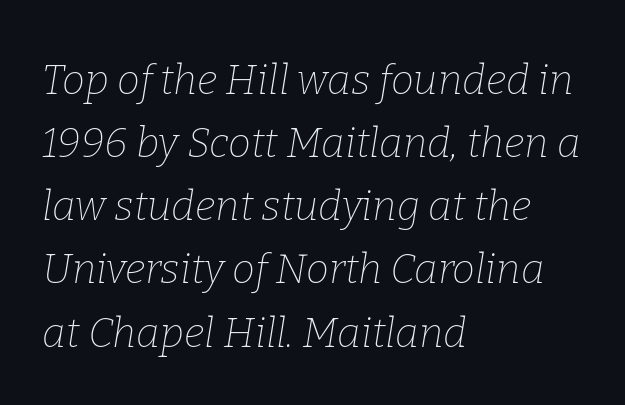
The image shows 41 px thin serif type, italic (leaning right); set left-aligned, normal line spacing (1.54x), normal letter spacing, not underlined; low stroke contrast and a medium x-height.
